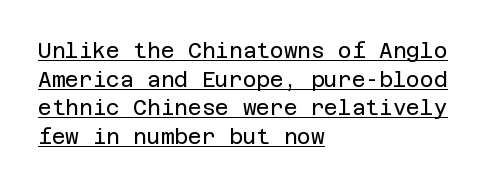
{"italic": "no", "bold": "no", "underline": "yes", "align": "left", "line_spacing": "normal", "line_spacing_ratio": 1.36, "letter_spacing": "normal", "letter_spacing_em": 0.0, "glyph_px": 21}
